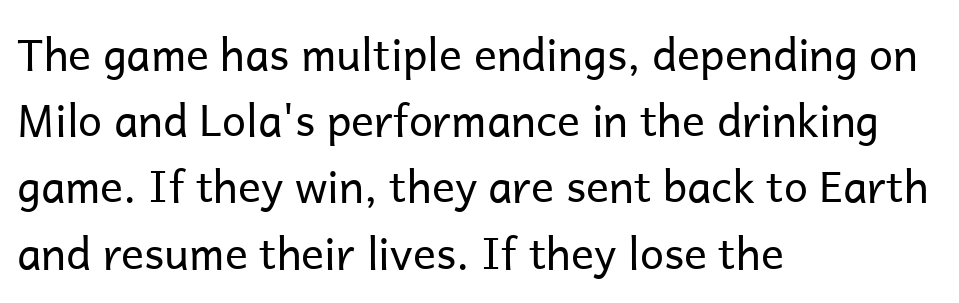
{"serif": "no", "italic": "no", "bold": "no", "weight": "regular", "width": "normal", "stroke_contrast": "low", "x_height": "medium", "monospaced": "no", "underline": "no", "align": "left", "line_spacing": "normal", "line_spacing_ratio": 1.54, "letter_spacing": "normal", "letter_spacing_em": 0.0, "glyph_px": 43}
